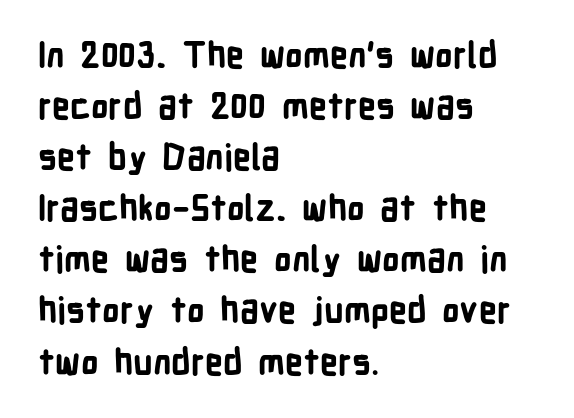
The image shows 35 px bold, condensed sans-serif type, upright; set left-aligned, normal line spacing (1.46x), normal letter spacing, not underlined; low stroke contrast and a medium x-height.
